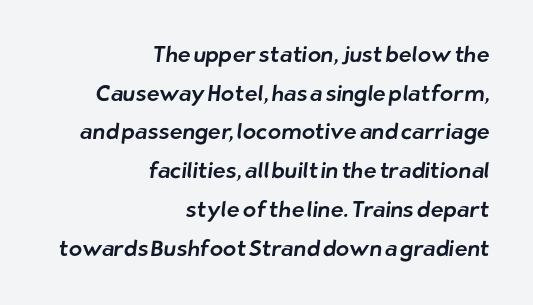
{"underline": "no", "align": "right", "line_spacing_ratio": 1.76, "letter_spacing": "normal", "letter_spacing_em": 0.0, "glyph_px": 22}
